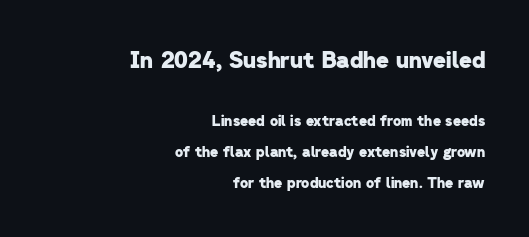
Q: Is the text bold? A: Yes.
Q: Is the text underlined? A: No.
Q: How is the paragraph aligned? A: Right-aligned.
Q: Is the spacing between letters normal or unusually wide? A: Normal.
Q: Is the spacing between lines tight, normal or loose? A: Loose.
Q: Which block of text is set in a larger size, the first (top) or the second (bottom)? A: The first (top) one.
